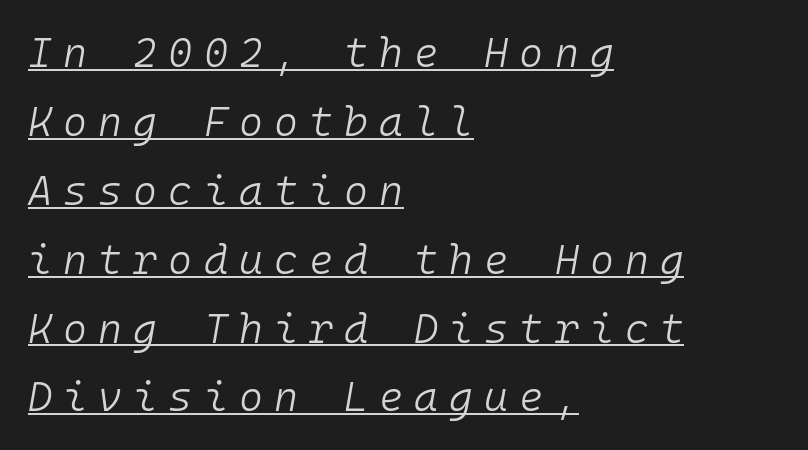
The image shows 41 px light type, italic (leaning right), monospaced; set left-aligned, normal line spacing (1.68x), unusually wide letter spacing (+0.27 em), underlined; low stroke contrast and a medium x-height.
